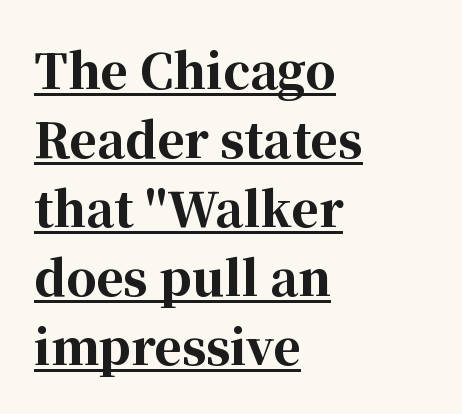
Q: Is the text bold? A: Yes.
Q: Is the text italic (slanted)? A: No, it is upright.
Q: Is the typeface a serif or a sans-serif typeface? A: Serif.
Q: Is the text underlined? A: Yes.
Q: How is the paragraph aligned? A: Left-aligned.
Q: Is the spacing between letters normal or unusually wide? A: Normal.
Q: Is the spacing between lines tight, normal or loose? A: Normal.
Q: Width (condensed, normal, or wide)? A: Normal.
Q: Stroke contrast? A: High.
Q: x-height? A: Medium.
Q: Monospaced? A: No.
